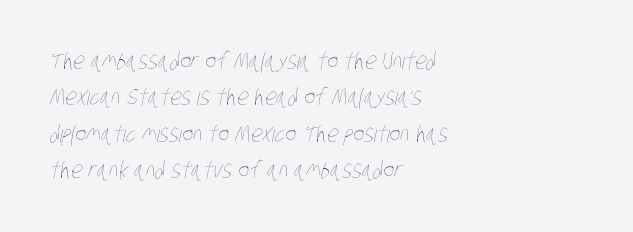
The image shows 23 px text type; set left-aligned, normal line spacing (1.58x), normal letter spacing, not underlined.
